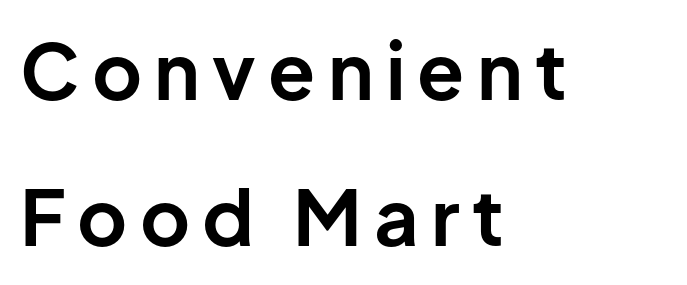
Leading is clearly above the norm, producing a sparse column. The letters carry no serifs — their stems end cleanly without finishing strokes. Words float on clear page, feet unadorned. Each line starts at the same left margin while the right side varies.
